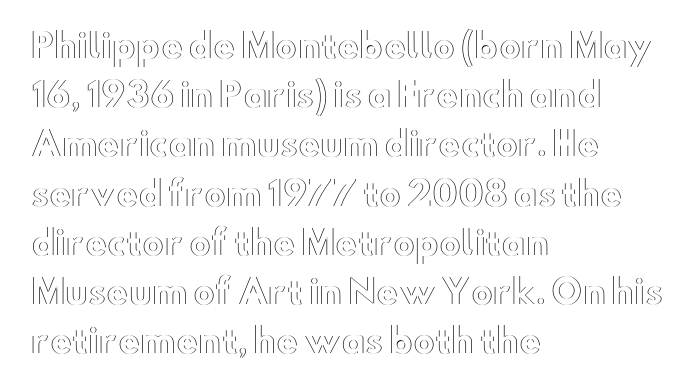
The image shows 33 px wide type, upright; set left-aligned, normal line spacing (1.49x), normal letter spacing, not underlined; a small x-height.
